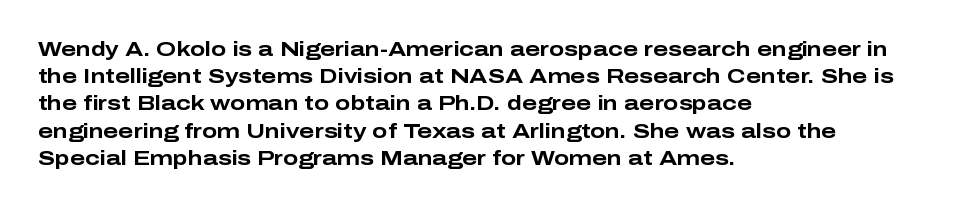
{"italic": "no", "bold": "yes", "underline": "no", "align": "left", "line_spacing": "normal", "line_spacing_ratio": 1.36, "letter_spacing": "normal", "letter_spacing_em": 0.0, "glyph_px": 20}
